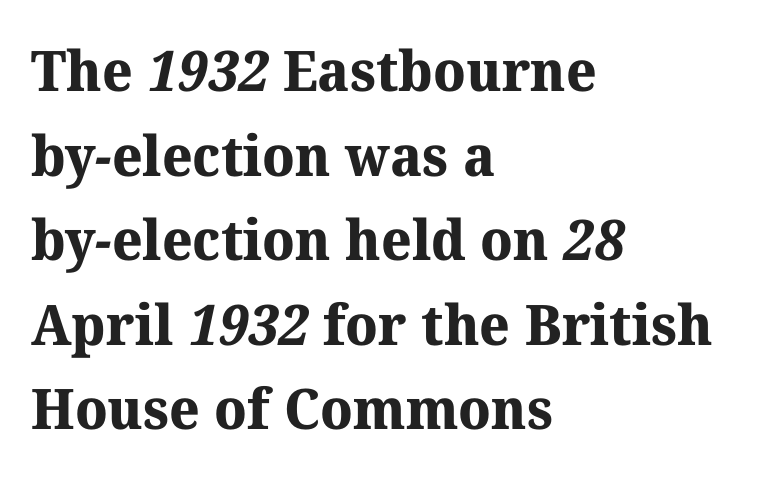
Q: Is the text bold? A: Yes.
Q: Is the typeface a serif or a sans-serif typeface? A: Serif.
Q: Is the text underlined? A: No.
Q: How is the paragraph aligned? A: Left-aligned.
Q: Is the spacing between letters normal or unusually wide? A: Normal.
Q: Is the spacing between lines tight, normal or loose? A: Normal.
Q: Width (condensed, normal, or wide)? A: Normal.
Q: Stroke contrast? A: Medium.
Q: x-height? A: Medium.
Q: Monospaced? A: No.
